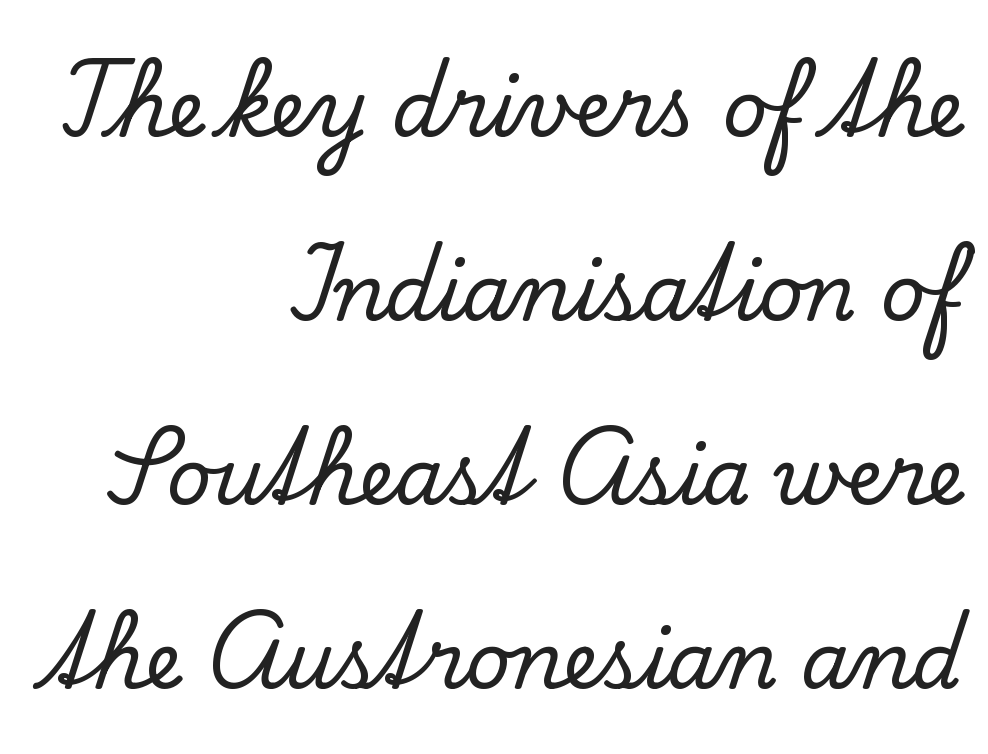
Caption: standard tracking, unaltered. The passage is arranged like a letterhead date or caption credit — flush right. These lines are rendered in a variable-pitch font. You could fit nearly another row in the gap between these rows.
